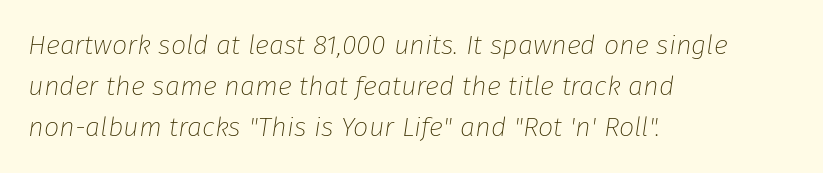
Spacing between characters is what you'd get straight out of the box. Every row of glyphs begins at an identical x-position on the left. Quick note: italic. The foot of each line stays bare and open.
